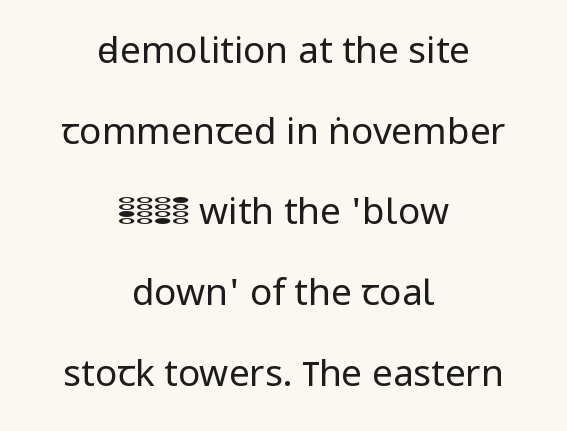
The image shows 37 px regular-weight sans-serif type, upright; set centered, loose line spacing (2.18x), normal letter spacing, not underlined; low stroke contrast and a medium x-height.
